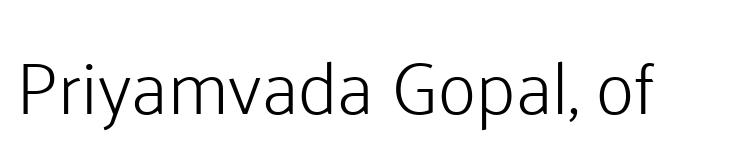
Q: Is the text bold? A: No.
Q: Is the text italic (slanted)? A: No, it is upright.
Q: Is the typeface a serif or a sans-serif typeface? A: Sans-serif.
Q: Is the text underlined? A: No.
Q: Is the spacing between letters normal or unusually wide? A: Normal.
Q: Width (condensed, normal, or wide)? A: Normal.
Q: Stroke contrast? A: Low.
Q: x-height? A: Medium.
Q: Monospaced? A: No.
